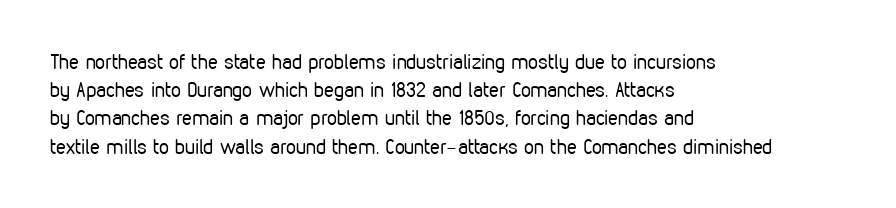
{"italic": "no", "bold": "no", "underline": "no", "align": "left", "line_spacing": "normal", "line_spacing_ratio": 1.41, "letter_spacing": "normal", "letter_spacing_em": 0.0, "glyph_px": 20}
